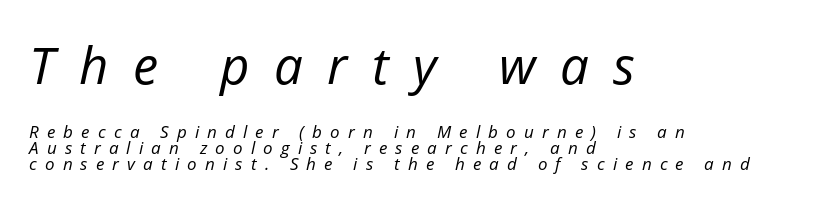
Q: Is the text bold? A: No.
Q: Is the text italic (slanted)? A: Yes, it leans right by about 12 degrees.
Q: Is the text underlined? A: No.
Q: How is the paragraph aligned? A: Left-aligned.
Q: Is the spacing between letters normal or unusually wide? A: Unusually wide.
Q: Is the spacing between lines tight, normal or loose? A: Tight.
Q: Which block of text is set in a larger size, the first (top) or the second (bottom)? A: The first (top) one.
Q: Width (condensed, normal, or wide)? A: Normal.
Q: Stroke contrast? A: Low.
Q: x-height? A: Medium.
Q: Monospaced? A: No.
